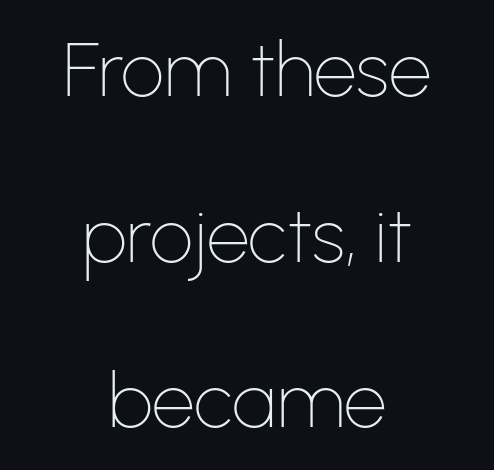
Q: Is the text bold? A: No.
Q: Is the text italic (slanted)? A: No, it is upright.
Q: Is the typeface a serif or a sans-serif typeface? A: Sans-serif.
Q: Is the text underlined? A: No.
Q: How is the paragraph aligned? A: Centered.
Q: Is the spacing between letters normal or unusually wide? A: Normal.
Q: Is the spacing between lines tight, normal or loose? A: Loose.
Q: Width (condensed, normal, or wide)? A: Normal.
Q: Stroke contrast? A: Low.
Q: x-height? A: Medium.
Q: Monospaced? A: No.
